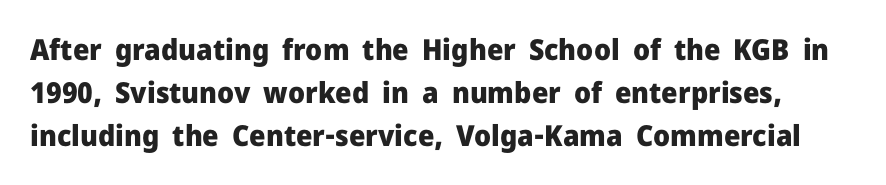
{"serif": "no", "italic": "no", "bold": "yes", "weight": "heavy", "width": "normal", "stroke_contrast": "low", "x_height": "medium", "monospaced": "no", "underline": "no", "line_spacing": "normal", "line_spacing_ratio": 1.48, "letter_spacing": "normal", "letter_spacing_em": 0.0, "glyph_px": 29}
